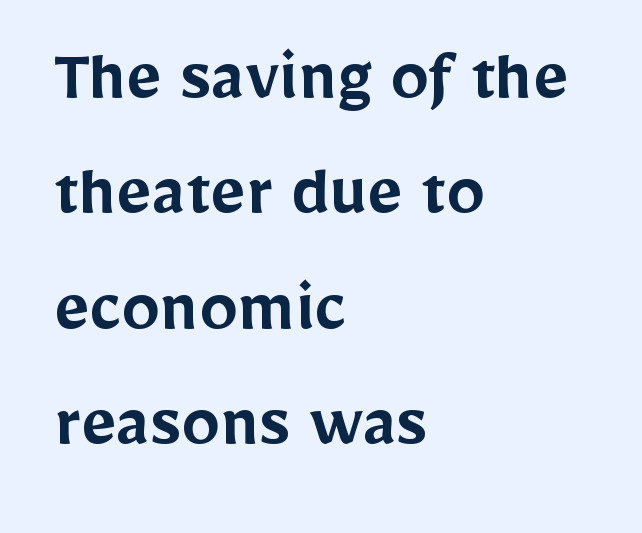
Looks like regular typesetting: each glyph gets only the width it needs. Style check: upright. The vertical gap from one line to the next is medium. This sample uses a sans-serif face.
